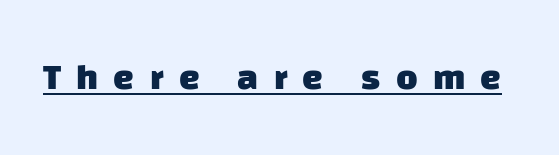
Q: Is the text bold? A: Yes.
Q: Is the typeface a serif or a sans-serif typeface? A: Sans-serif.
Q: Is the text underlined? A: Yes.
Q: Is the spacing between letters normal or unusually wide? A: Unusually wide.
Q: Width (condensed, normal, or wide)? A: Normal.
Q: Stroke contrast? A: Low.
Q: x-height? A: Large.
Q: Monospaced? A: No.
